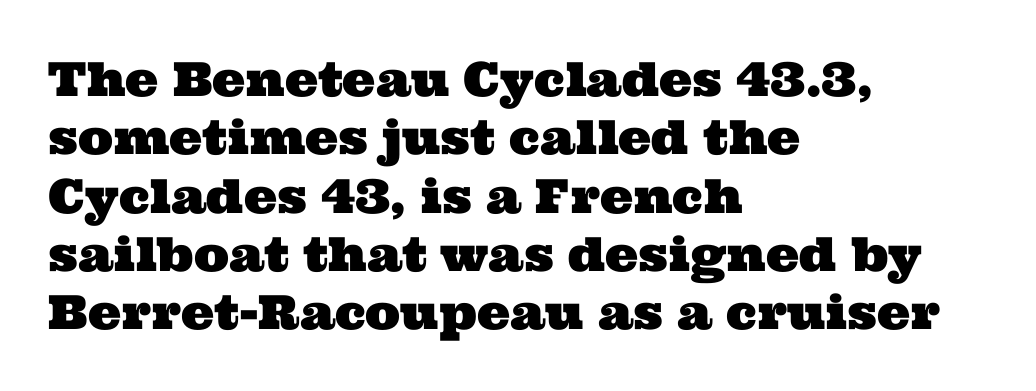
Default kerning and tracking; the words read as compact shapes. The specimen omits any rule beneath the text block's lines. All the whitespace from short lines collects on the right. The glyphs in this specimen are seriffed. The face used here is proportionally spaced, like ordinary book or web type.
